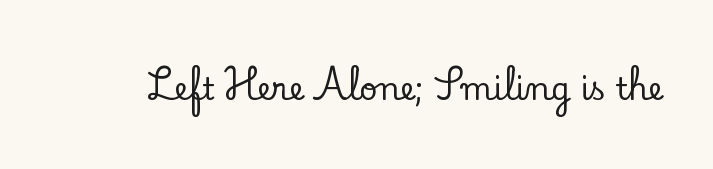
The glyphs are unaccompanied by any horizontal stroke below them. A typesetter would call this proportional, since set widths differ per character. This is the regular roman posture of the typeface. The face used here is rendered with its standard letterfit.
